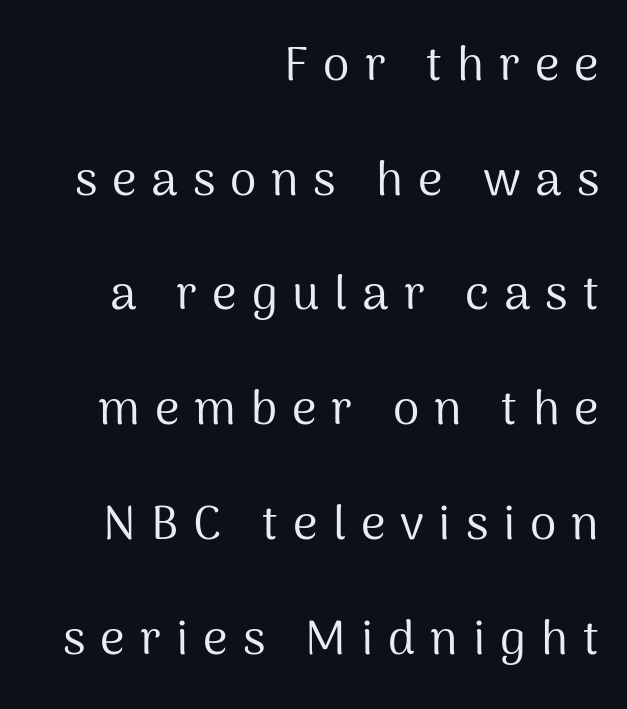
{"serif": "no", "italic": "no", "bold": "no", "weight": "regular", "width": "normal", "stroke_contrast": "medium", "x_height": "medium", "monospaced": "no", "underline": "no", "align": "right", "line_spacing": "loose", "line_spacing_ratio": 2.39, "letter_spacing": "wide", "letter_spacing_em": 0.31, "glyph_px": 48}
